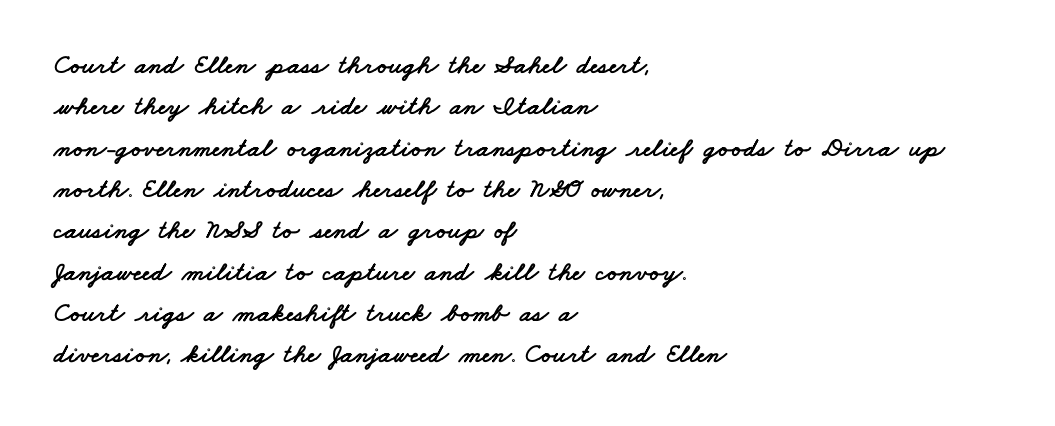
Q: Is the text underlined? A: No.
Q: How is the paragraph aligned? A: Left-aligned.
Q: Is the spacing between letters normal or unusually wide? A: Normal.
Q: Is the spacing between lines tight, normal or loose? A: Normal.
